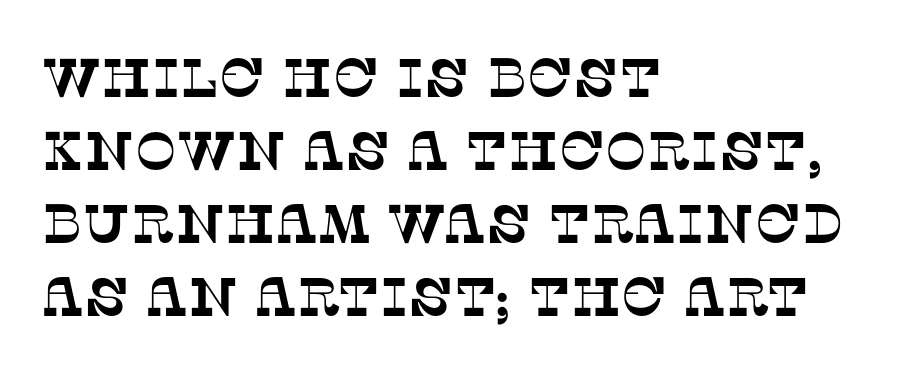
{"serif": "yes", "width": "normal", "stroke_contrast": "low", "x_height": "large", "monospaced": "no", "underline": "no", "align": "left", "line_spacing": "normal", "line_spacing_ratio": 1.33, "letter_spacing": "normal", "letter_spacing_em": 0.0, "glyph_px": 55}
